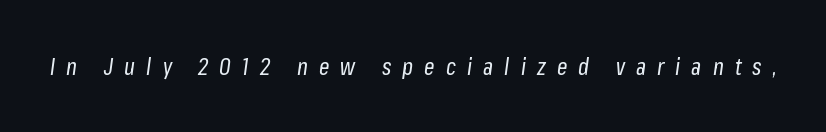
Weight: regular or lighter. This sample uses expanded letter spacing, leaving extra air between glyphs. The specimen reads as italic at a glance. Has an underline been added? It has not.
